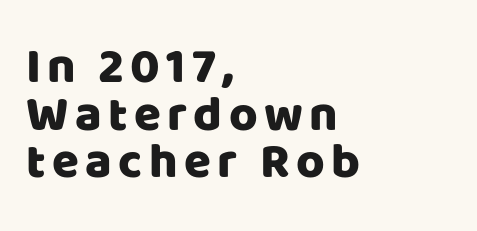
The image shows 49 px sans-serif type, upright; set left-aligned, tight line spacing (0.97x), not underlined; low stroke contrast and a large x-height.
